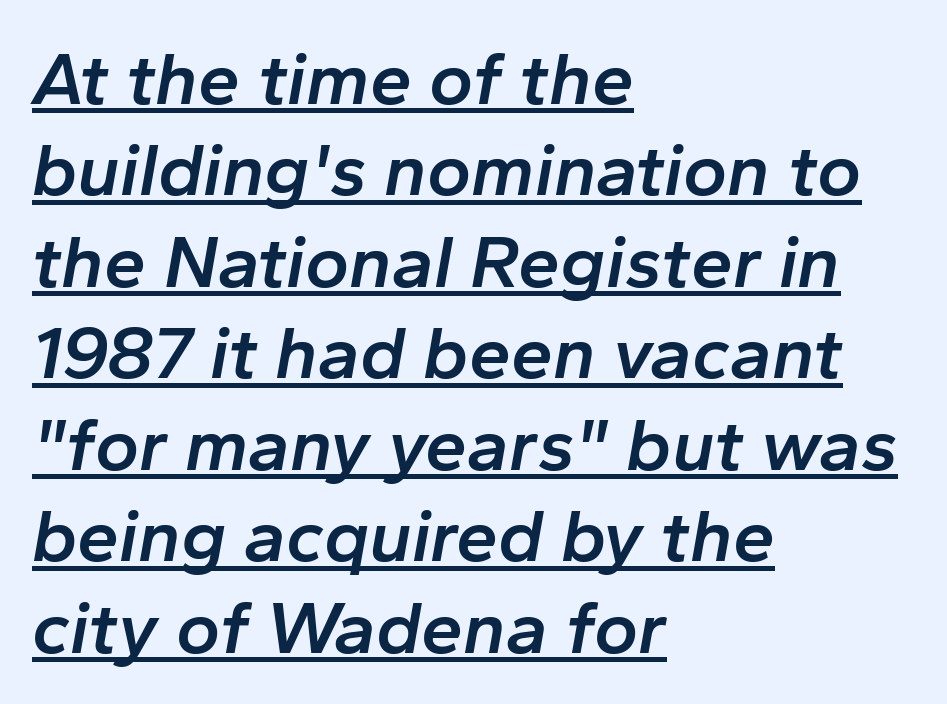
Q: Is the text bold? A: Semi-bold.
Q: Is the text italic (slanted)? A: Yes, it leans right by about 10 degrees.
Q: Is the text underlined? A: Yes.
Q: How is the paragraph aligned? A: Left-aligned.
Q: Is the spacing between letters normal or unusually wide? A: Normal.
Q: Width (condensed, normal, or wide)? A: Normal.
Q: Stroke contrast? A: Low.
Q: x-height? A: Medium.
Q: Monospaced? A: No.
